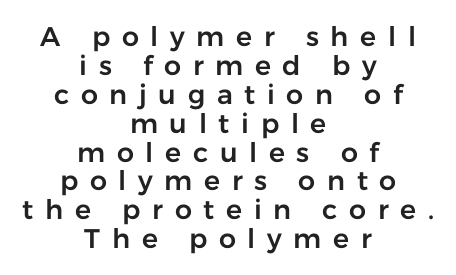
Q: Is the text italic (slanted)? A: No, it is upright.
Q: Is the text underlined? A: No.
Q: How is the paragraph aligned? A: Centered.
Q: Is the spacing between letters normal or unusually wide? A: Unusually wide.
Q: Is the spacing between lines tight, normal or loose? A: Tight.
